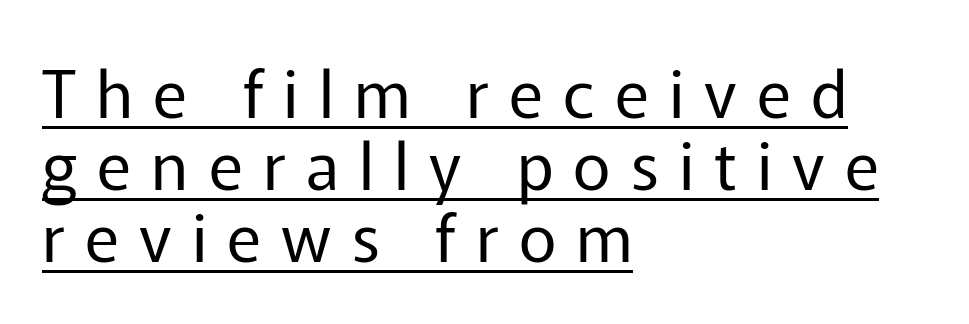
The image shows 65 px regular-weight sans-serif type, upright; set left-aligned, tight line spacing (1.11x), unusually wide letter spacing (+0.31 em), underlined; low stroke contrast and a medium x-height.
